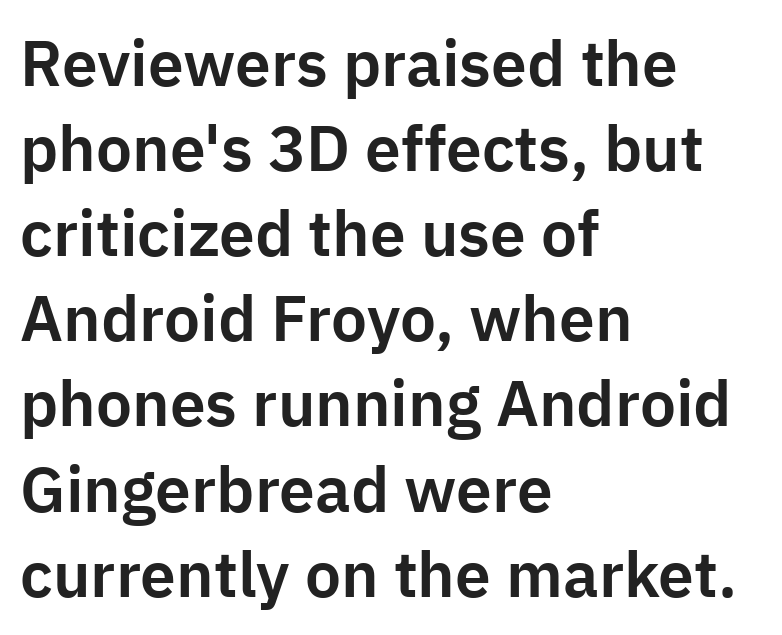
Q: Is the text italic (slanted)? A: No, it is upright.
Q: Is the typeface a serif or a sans-serif typeface? A: Sans-serif.
Q: Is the text underlined? A: No.
Q: How is the paragraph aligned? A: Left-aligned.
Q: Is the spacing between letters normal or unusually wide? A: Normal.
Q: Is the spacing between lines tight, normal or loose? A: Normal.
Q: Width (condensed, normal, or wide)? A: Normal.
Q: Stroke contrast? A: Low.
Q: x-height? A: Medium.
Q: Monospaced? A: No.
